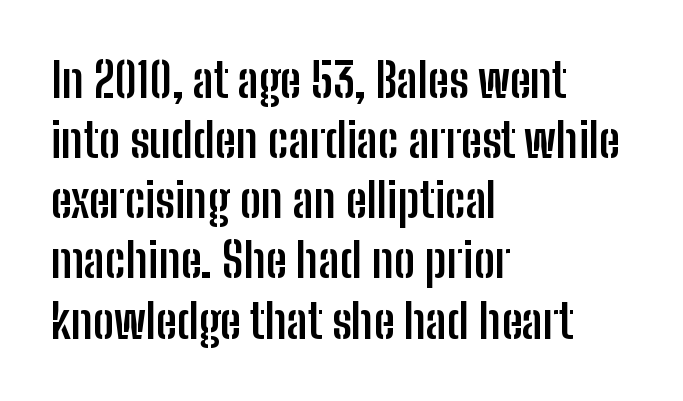
{"serif": "no", "italic": "no", "bold": "yes", "weight": "semibold", "width": "condensed", "stroke_contrast": "low", "x_height": "medium", "monospaced": "no", "underline": "no", "align": "left", "line_spacing": "normal", "line_spacing_ratio": 1.28, "letter_spacing": "normal", "letter_spacing_em": 0.0, "glyph_px": 47}
